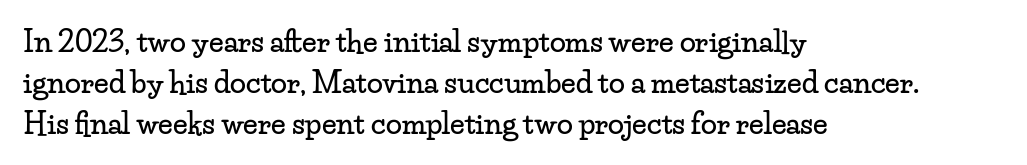
Letterform terminals end in serifs throughout the passage. Left-aligned paragraph, ragged on the right. Regarding leading, the lines here are spaced in the standard way. A bare baseline throughout the passage. The rendering keeps characters at their native spacing. A typesetter would mark this as roman, not italic.
